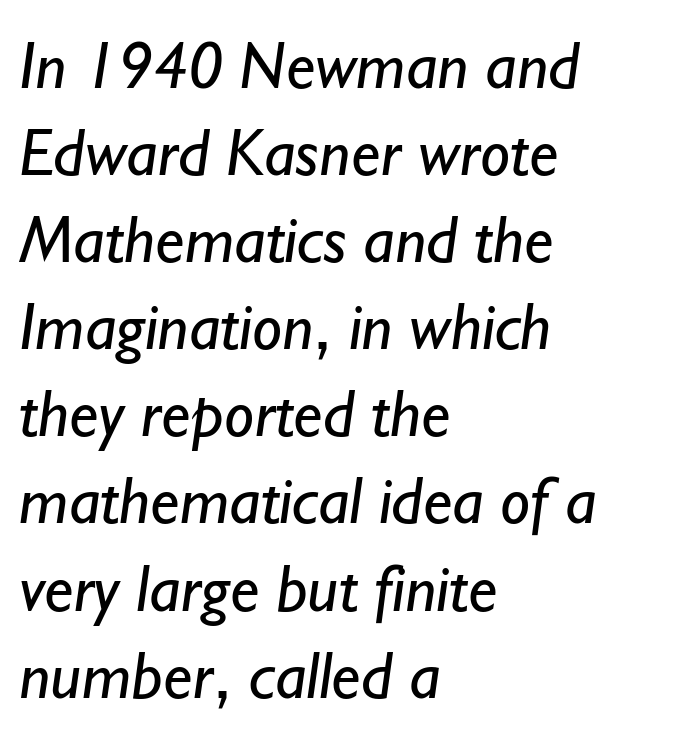
{"serif": "no", "bold": "no", "weight": "regular", "width": "normal", "stroke_contrast": "low", "x_height": "small", "monospaced": "no", "underline": "no", "align": "left", "line_spacing": "normal", "line_spacing_ratio": 1.3, "letter_spacing": "normal", "letter_spacing_em": 0.0, "glyph_px": 67}
